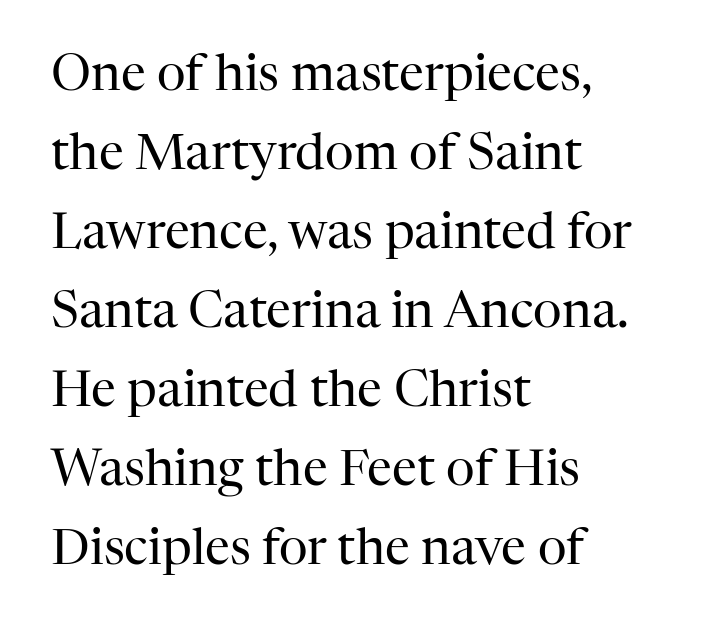
{"serif": "yes", "italic": "no", "bold": "no", "weight": "regular", "width": "normal", "stroke_contrast": "high", "x_height": "medium", "monospaced": "no", "underline": "no", "align": "left", "line_spacing": "normal", "line_spacing_ratio": 1.58, "letter_spacing": "normal", "letter_spacing_em": 0.0, "glyph_px": 50}
